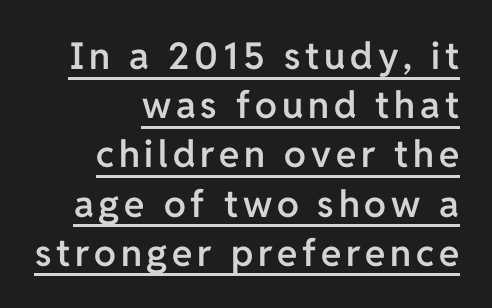
Q: Is the text bold? A: Semi-bold.
Q: Is the text italic (slanted)? A: No, it is upright.
Q: Is the typeface a serif or a sans-serif typeface? A: Sans-serif.
Q: Is the text underlined? A: Yes.
Q: How is the paragraph aligned? A: Right-aligned.
Q: Is the spacing between lines tight, normal or loose? A: Normal.
Q: Width (condensed, normal, or wide)? A: Normal.
Q: Stroke contrast? A: Low.
Q: x-height? A: Medium.
Q: Monospaced? A: No.
